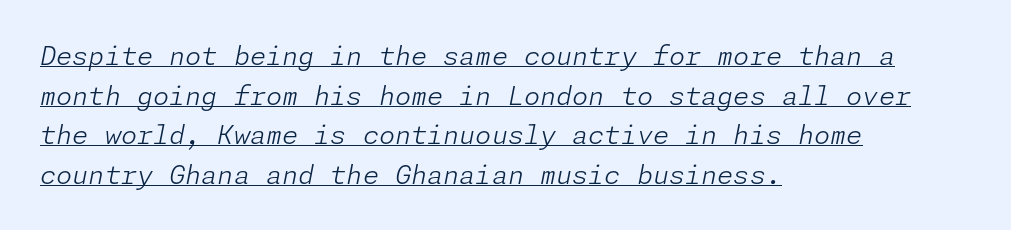
Slant detected: the letters are inclined. Beneath each row of characters lies a ruled line. If you measured baseline to baseline, you'd find a middling distance. The letters look calm and open, with moderate or lighter stems.
